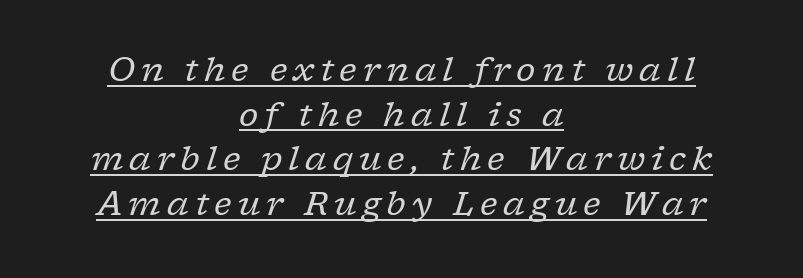
The image shows 33 px regular-weight serif type, italic (leaning right); set centered, normal line spacing (1.35x), underlined; low stroke contrast and a medium x-height.
